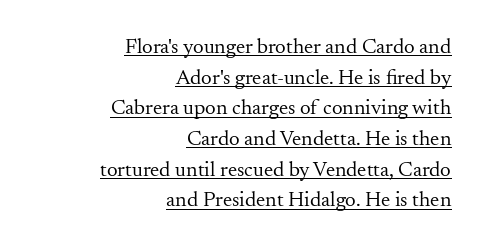
{"italic": "no", "bold": "no", "underline": "yes", "align": "right", "line_spacing": "normal", "line_spacing_ratio": 1.46, "letter_spacing": "normal", "letter_spacing_em": 0.0, "glyph_px": 21}
